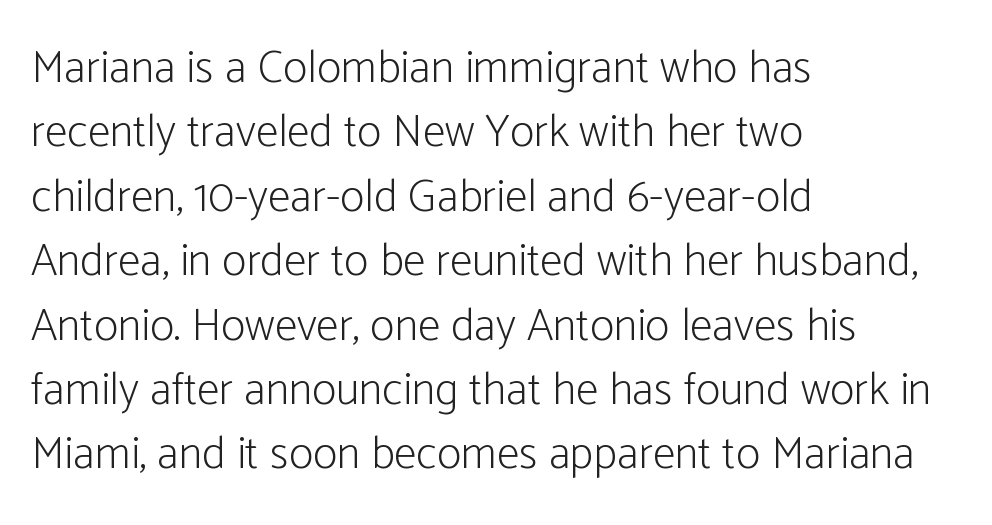
Evenly set lines give the paragraph a standard silhouette. A typesetter would label this face a sans. The letters look calm and open, with moderate or lighter stems. You could call the tracking neutral — neither tight nor loose.
